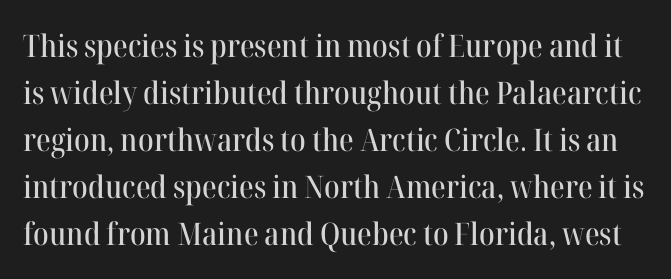
The image shows 31 px serif type, upright; set normal line spacing (1.52x), normal letter spacing, not underlined; high stroke contrast and a medium x-height.
